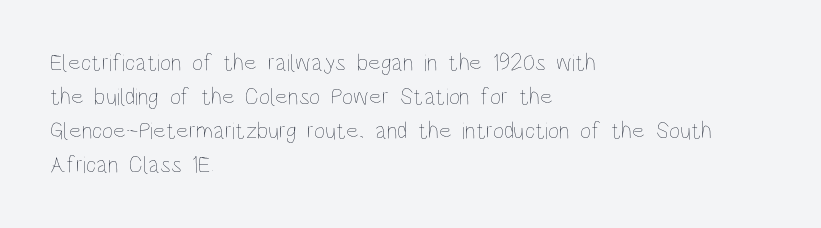
The image shows 24 px text type, upright; set left-aligned, normal line spacing (1.42x), normal letter spacing, not underlined.
